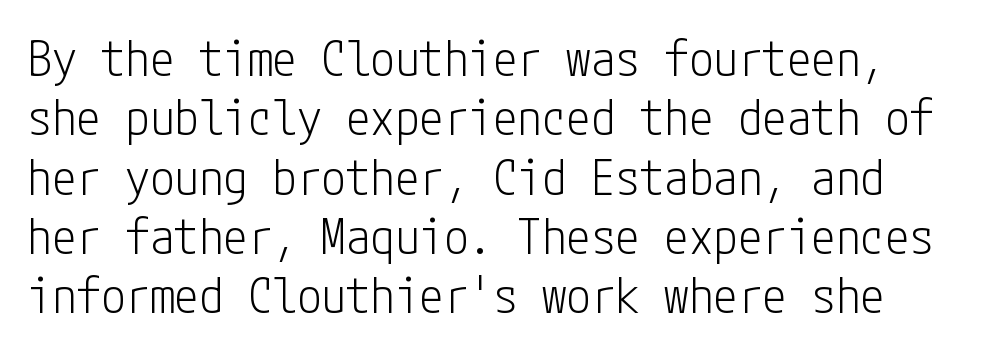
{"serif": "no", "italic": "no", "bold": "no", "weight": "light", "width": "condensed", "stroke_contrast": "low", "x_height": "medium", "underline": "no", "line_spacing_ratio": 1.21, "letter_spacing": "normal", "letter_spacing_em": 0.0, "glyph_px": 49}
